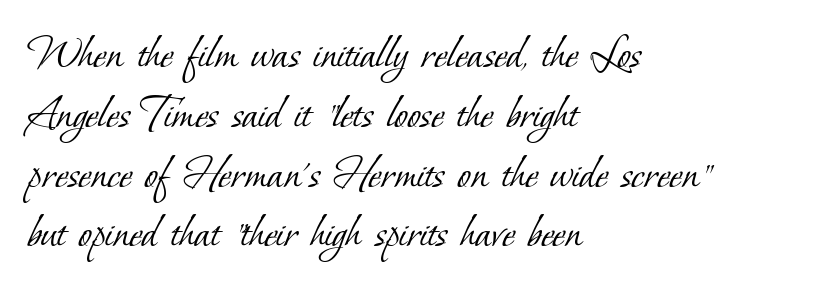
A typesetter would call this proportional, since set widths differ per character. The passage shown is not underscored anywhere. No chunkiness to these letters — they're not bold. The lines in this sample share a left origin and differ only in where they stop.
